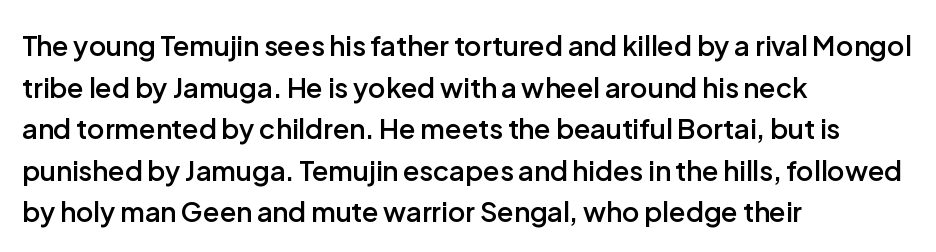
{"italic": "no", "bold": "semi", "underline": "no", "align": "left", "line_spacing": "normal", "line_spacing_ratio": 1.54, "letter_spacing": "normal", "letter_spacing_em": 0.0, "glyph_px": 27}
